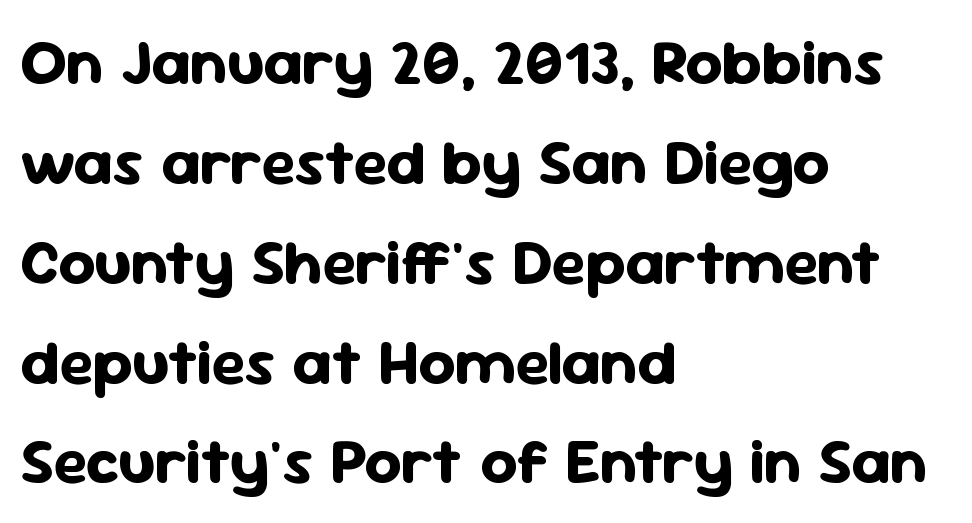
The image shows 64 px bold sans-serif type, upright; set left-aligned, normal line spacing (1.56x), normal letter spacing, not underlined; low stroke contrast and a medium x-height.
